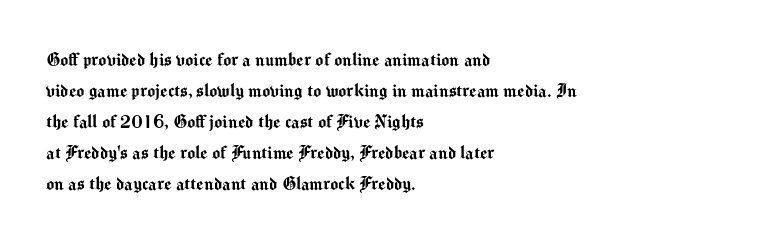
Q: Is the text italic (slanted)? A: No, it is upright.
Q: Is the text underlined? A: No.
Q: How is the paragraph aligned? A: Left-aligned.
Q: Is the spacing between letters normal or unusually wide? A: Normal.
Q: Is the spacing between lines tight, normal or loose? A: Normal.
